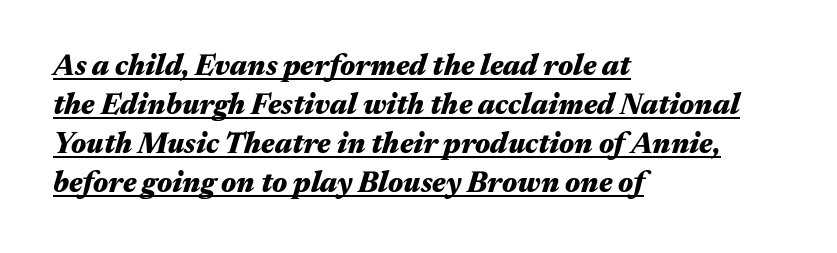
The image shows 29 px heavy, wide type, italic (leaning right); set left-aligned, normal line spacing (1.34x), normal letter spacing, underlined; medium stroke contrast and a medium x-height.
